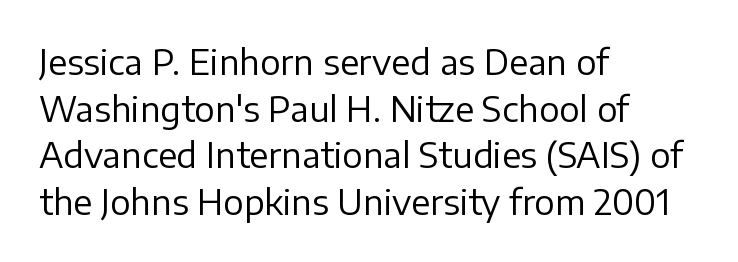
The image shows 34 px regular-weight sans-serif type, upright; set left-aligned, normal line spacing (1.37x), normal letter spacing, not underlined; low stroke contrast and a medium x-height.
